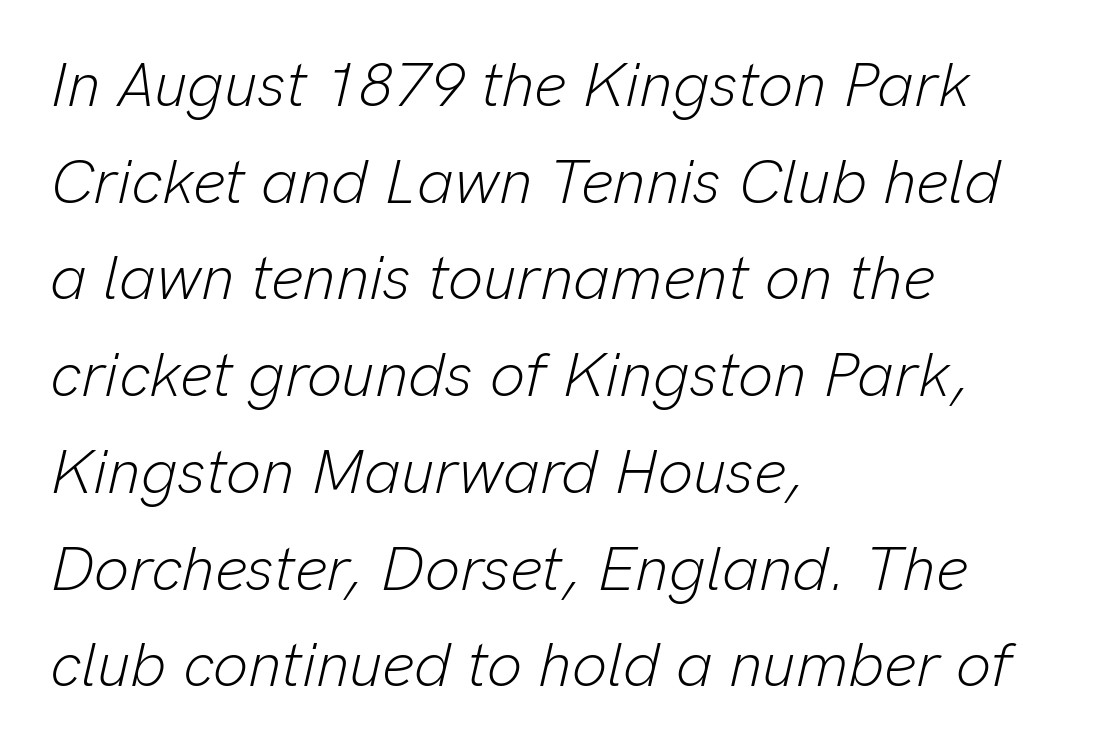
Q: Is the text bold? A: No.
Q: Is the text italic (slanted)? A: Yes, it leans right by about 13 degrees.
Q: Is the text underlined? A: No.
Q: How is the paragraph aligned? A: Left-aligned.
Q: Is the spacing between letters normal or unusually wide? A: Normal.
Q: Is the spacing between lines tight, normal or loose? A: Normal.
Q: Width (condensed, normal, or wide)? A: Normal.
Q: Stroke contrast? A: Low.
Q: x-height? A: Medium.
Q: Monospaced? A: No.
